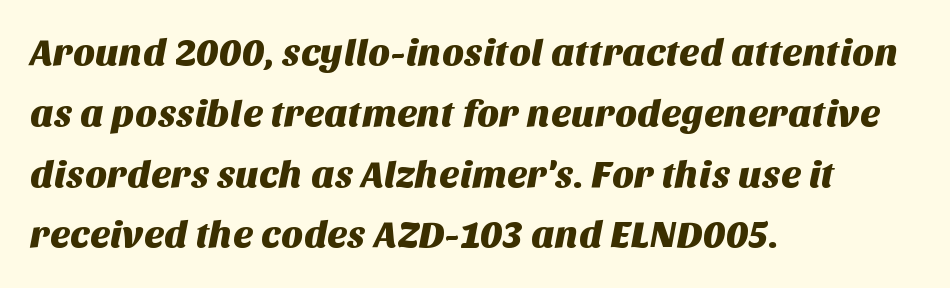
The paragraph shown leans on its left margin. Regarding serifs, this sample does without them. Clear beneath every line of the passage. Here the designer chose a conventional face with non-uniform glyph widths. The rows are spaced the way most documents space them. The gaps between neighbouring characters are ordinary and unremarkable.
